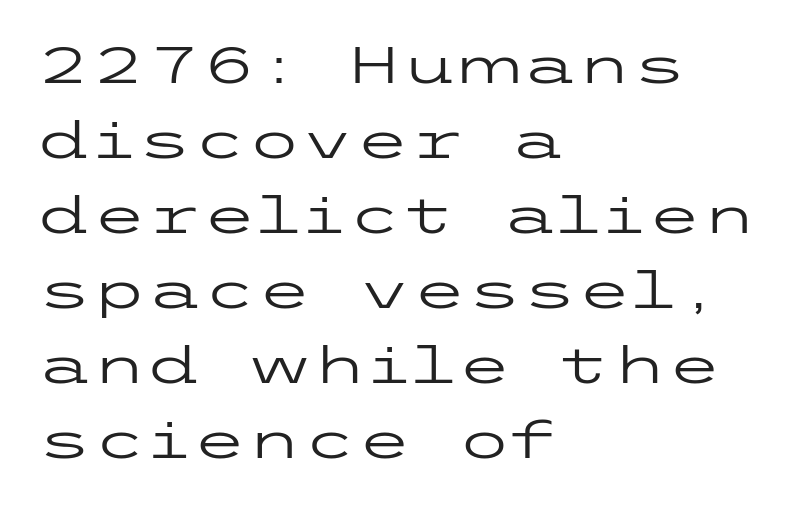
Check where the strokes stop: nothing finishes them off — pure sans. Clear beneath every line of the passage. Students, note that the glyphs here touch the page at normal intervals. All the whitespace from short lines collects on the right. The block of text has a typical density, with ordinary space between rows. Is the type heavy? It reads as light-to-regular instead.
